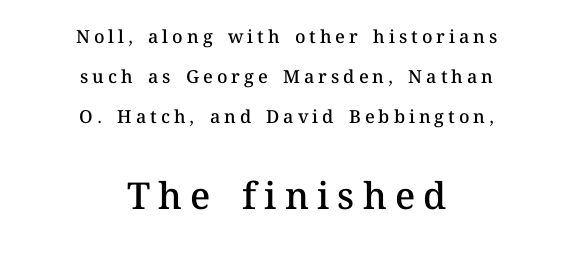
If you folded the block vertically in half, each line would mirror itself in length. The lettering holds an erect, upright posture throughout. Each new line begins a long way beneath the previous one. Display-style spreading of the glyphs; the letterfit is very open.
